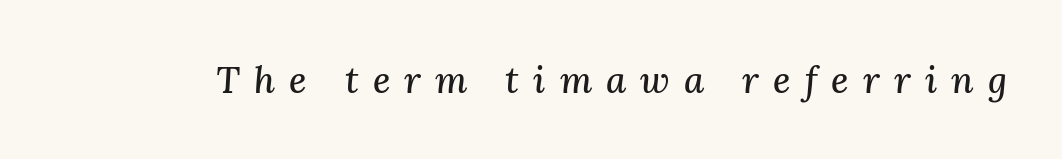
Q: Is the text italic (slanted)? A: Yes, it leans right by about 3 degrees.
Q: Is the typeface a serif or a sans-serif typeface? A: Serif.
Q: Is the text underlined? A: No.
Q: Is the spacing between letters normal or unusually wide? A: Unusually wide.
Q: Width (condensed, normal, or wide)? A: Normal.
Q: Stroke contrast? A: Medium.
Q: x-height? A: Medium.
Q: Monospaced? A: No.
